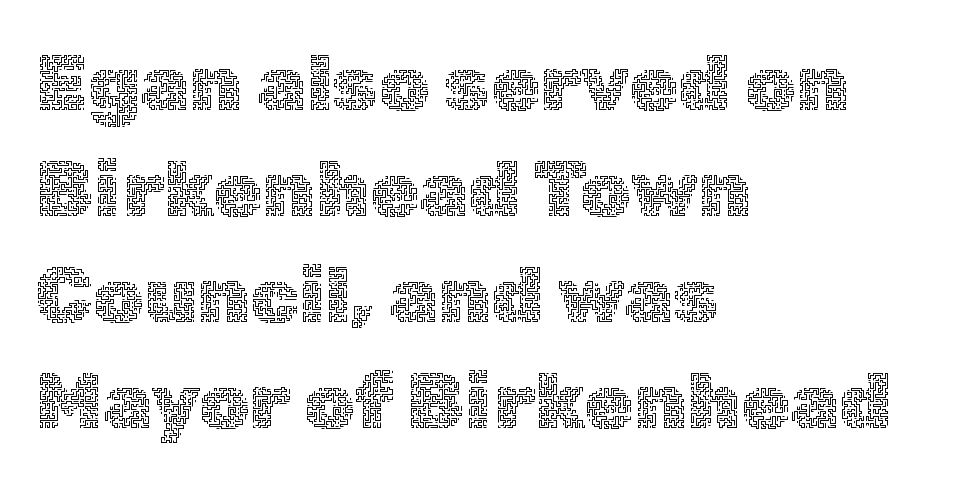
Q: Is the text bold? A: No.
Q: Is the text italic (slanted)? A: No, it is upright.
Q: Is the text underlined? A: No.
Q: How is the paragraph aligned? A: Left-aligned.
Q: Is the spacing between letters normal or unusually wide? A: Normal.
Q: Is the spacing between lines tight, normal or loose? A: Normal.
Q: Width (condensed, normal, or wide)? A: Normal.
Q: x-height? A: Medium.
Q: Monospaced? A: No.
